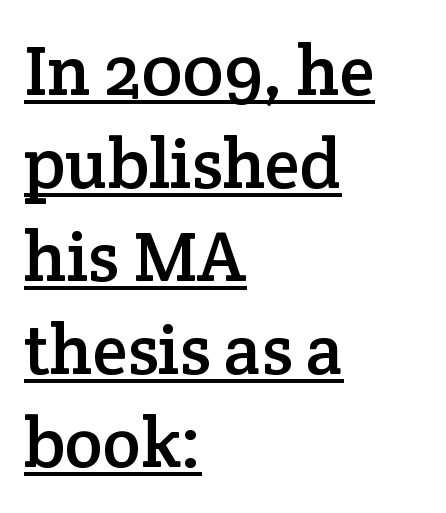
Q: Is the text italic (slanted)? A: No, it is upright.
Q: Is the typeface a serif or a sans-serif typeface? A: Serif.
Q: Is the text underlined? A: Yes.
Q: How is the paragraph aligned? A: Left-aligned.
Q: Is the spacing between letters normal or unusually wide? A: Normal.
Q: Is the spacing between lines tight, normal or loose? A: Normal.
Q: Width (condensed, normal, or wide)? A: Normal.
Q: Stroke contrast? A: Low.
Q: x-height? A: Medium.
Q: Monospaced? A: No.
